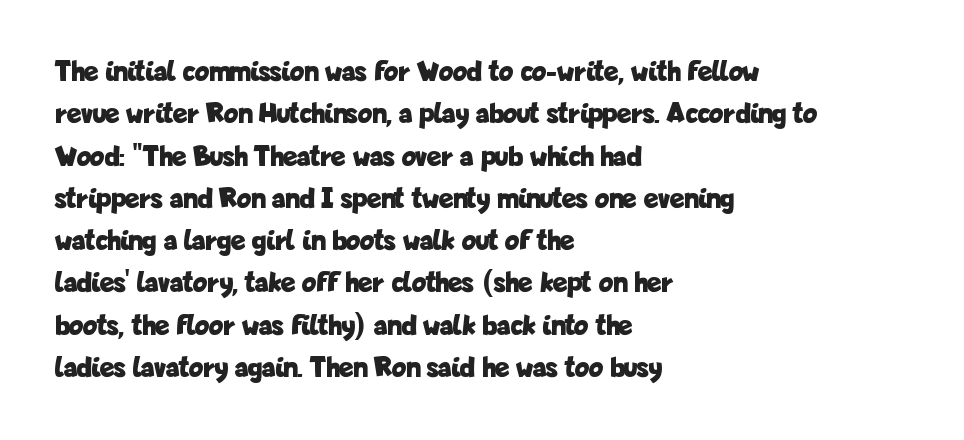
The image shows 30 px bold, condensed sans-serif type, upright; set left-aligned, normal line spacing (1.41x), normal letter spacing, not underlined; low stroke contrast and a medium x-height.
